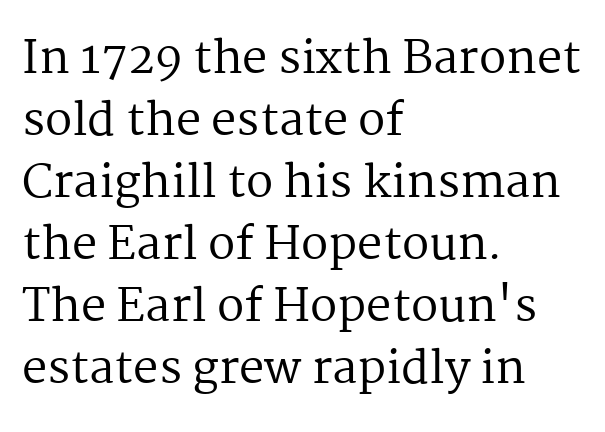
Stem width sits at or under what a default text font uses. Words float on clear page, feet unadorned. Serifs: yes, visible at the terminals of the letterforms. Caption: multi-line text, flush left, ragged right.
